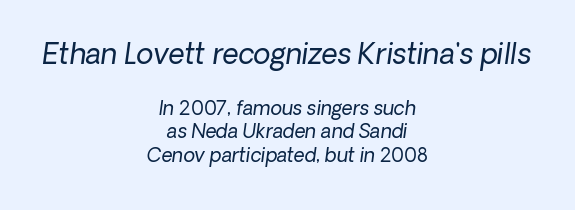
{"serif": "no", "bold": "no", "weight": "regular", "width": "normal", "stroke_contrast": "low", "x_height": "medium", "monospaced": "no", "underline": "no", "align": "center", "line_spacing_ratio": 1.23, "letter_spacing": "normal", "letter_spacing_em": 0.0, "larger_block": "first", "size_ratio": 1.47, "glyph_px": 28}
